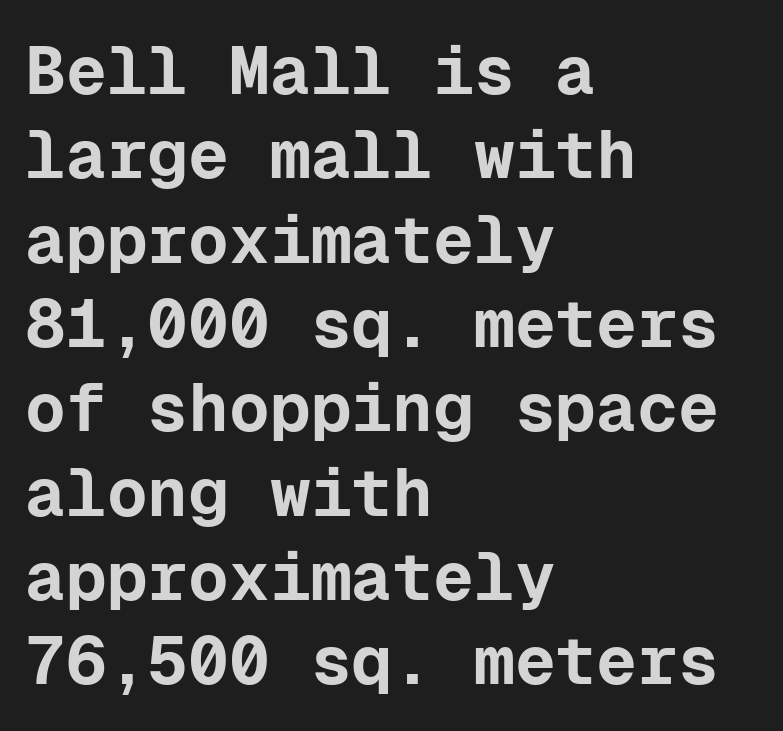
Q: Is the text bold? A: Yes.
Q: Is the text italic (slanted)? A: No, it is upright.
Q: Is the typeface a serif or a sans-serif typeface? A: Sans-serif.
Q: Is the text underlined? A: No.
Q: How is the paragraph aligned? A: Left-aligned.
Q: Is the spacing between letters normal or unusually wide? A: Normal.
Q: Width (condensed, normal, or wide)? A: Normal.
Q: Stroke contrast? A: Low.
Q: x-height? A: Medium.
Q: Monospaced? A: Yes.
